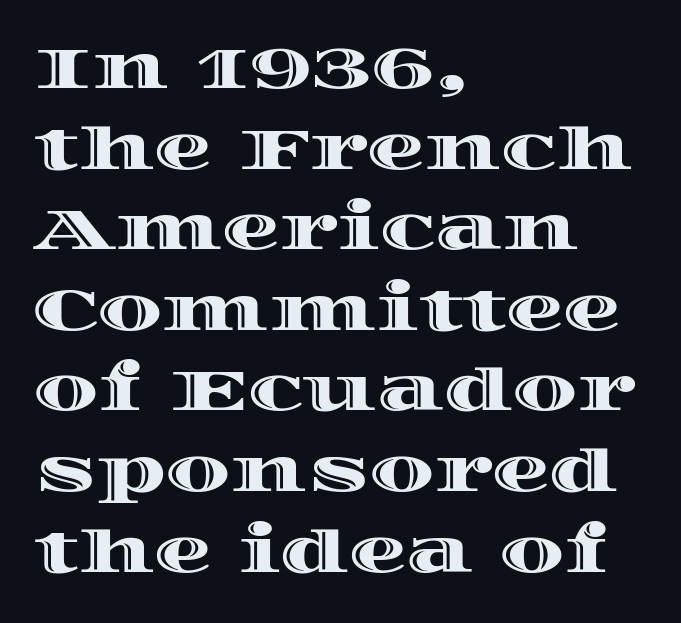
{"italic": "no", "width": "wide", "x_height": "large", "monospaced": "no", "underline": "no", "align": "left", "line_spacing": "normal", "line_spacing_ratio": 1.39, "letter_spacing": "normal", "letter_spacing_em": 0.0, "glyph_px": 58}
